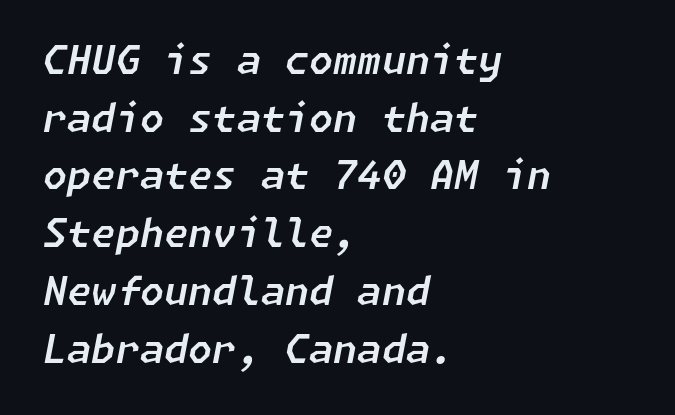
The image shows 39 px text type, italic (leaning right); set left-aligned, normal line spacing (1.48x), normal letter spacing, not underlined; low stroke contrast and a medium x-height.
